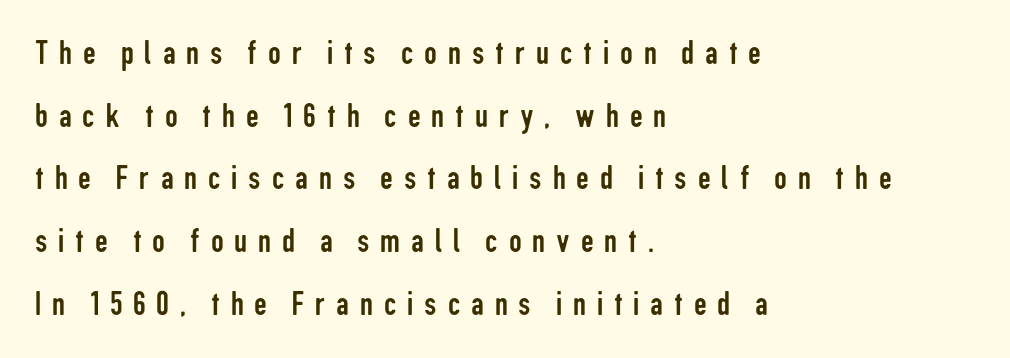
The image shows 36 px regular-weight, condensed sans-serif type, upright; set left-aligned, line spacing 1.74x, unusually wide letter spacing (+0.3 em), not underlined; low stroke contrast and a medium x-height.
